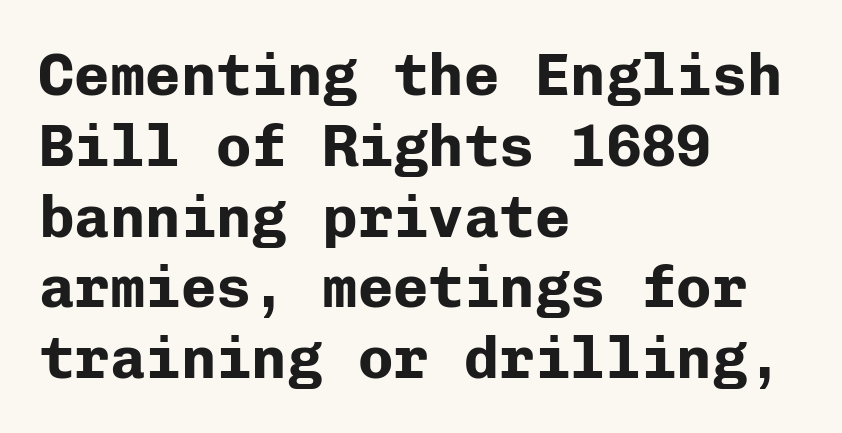
The image shows 59 px bold sans-serif type, upright, monospaced; set left-aligned, line spacing 1.2x, normal letter spacing, not underlined; low stroke contrast and a medium x-height.
